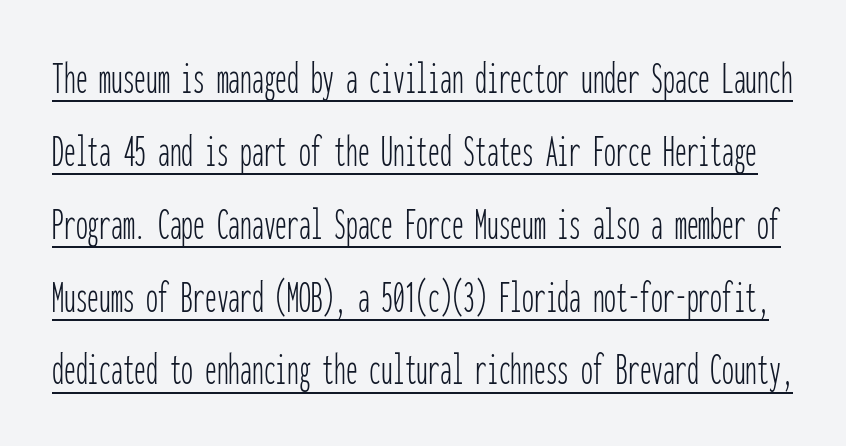
{"serif": "no", "italic": "no", "bold": "no", "weight": "thin", "width": "condensed", "stroke_contrast": "low", "x_height": "medium", "monospaced": "yes", "underline": "yes", "line_spacing": "normal", "line_spacing_ratio": 1.55, "letter_spacing": "normal", "letter_spacing_em": 0.0, "glyph_px": 47}
